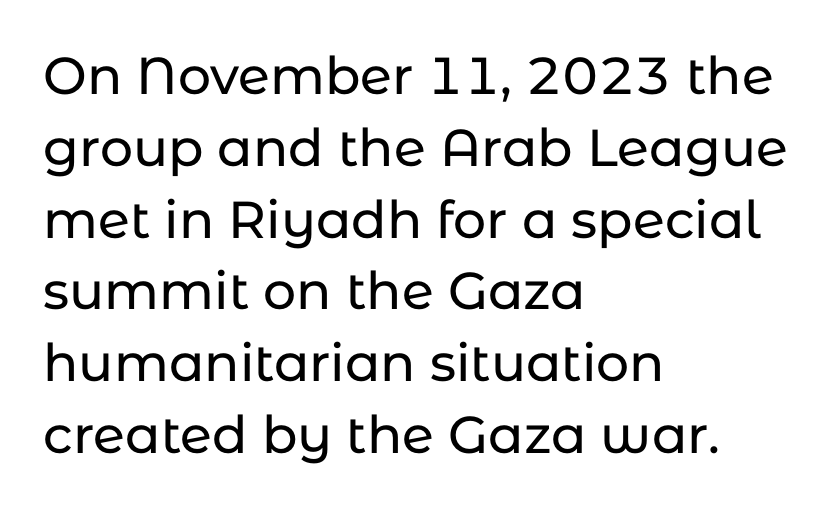
The image shows 52 px sans-serif type, upright; set left-aligned, normal line spacing (1.38x), normal letter spacing, not underlined; low stroke contrast and a medium x-height.
